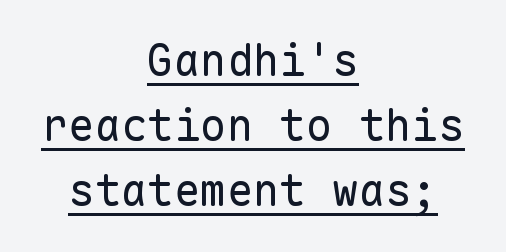
{"serif": "no", "italic": "no", "bold": "no", "weight": "regular", "width": "normal", "stroke_contrast": "low", "x_height": "medium", "monospaced": "yes", "underline": "yes", "align": "center", "line_spacing": "normal", "line_spacing_ratio": 1.48, "letter_spacing": "normal", "letter_spacing_em": 0.0, "glyph_px": 44}
